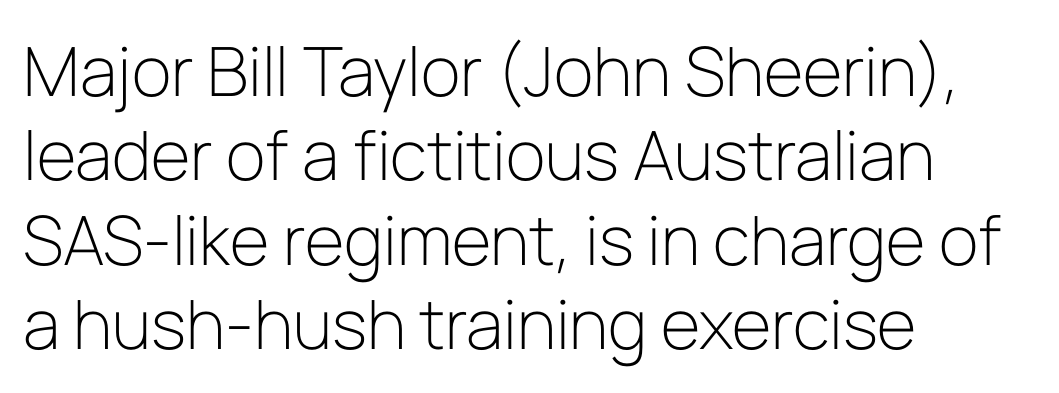
{"serif": "no", "italic": "no", "bold": "no", "weight": "light", "width": "normal", "stroke_contrast": "low", "x_height": "medium", "monospaced": "no", "underline": "no", "align": "left", "line_spacing_ratio": 1.24, "letter_spacing": "normal", "letter_spacing_em": 0.0, "glyph_px": 68}
